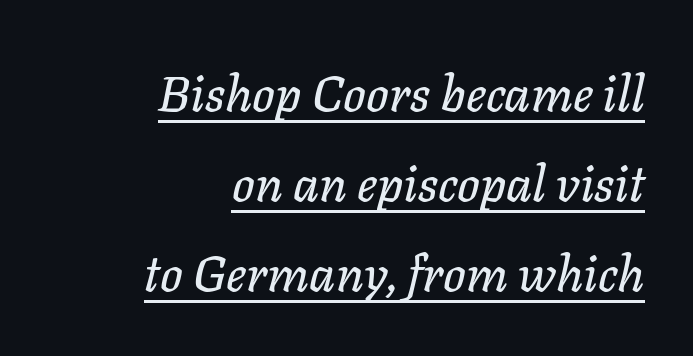
The image shows 50 px text type, italic (leaning right); set right-aligned, line spacing 1.8x, normal letter spacing, underlined; low stroke contrast and a medium x-height.
